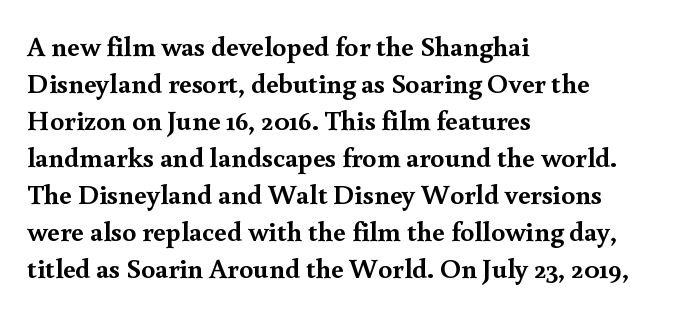
The image shows 28 px semibold serif type, upright; set left-aligned, normal line spacing (1.32x), normal letter spacing, not underlined; a small x-height.
